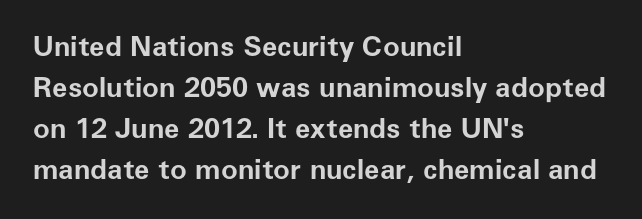
Serifs: no, the terminals of the letterforms are clean. Thick stems and heavy bowls — unmistakably bold. Italic? Not at all — the glyphs are vertical. Words appear dense and cohesive because spacing is normal. Underlining? Definitely not there.
